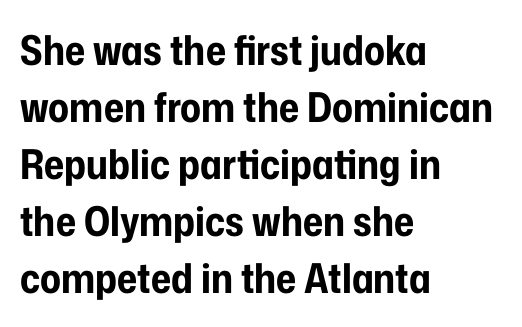
The image shows 41 px bold, condensed sans-serif type, upright; set left-aligned, normal line spacing (1.39x), normal letter spacing, not underlined; low stroke contrast and a medium x-height.
